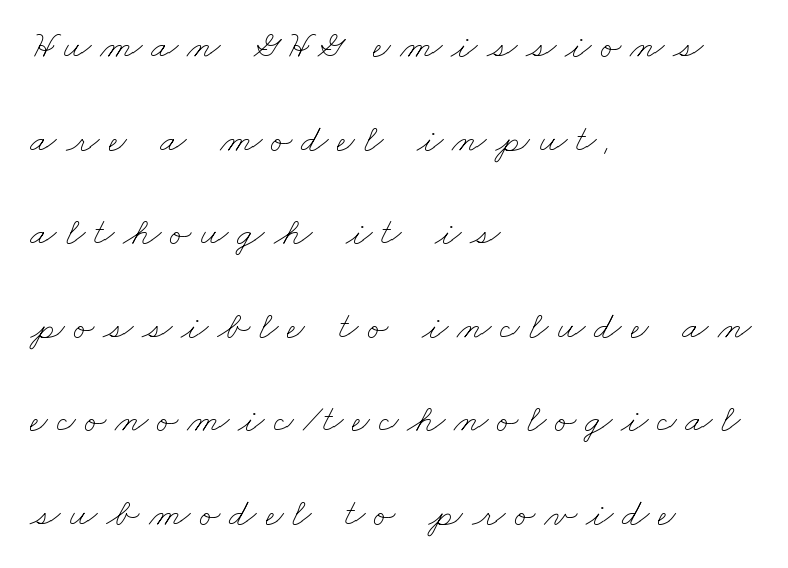
Q: Is the text bold? A: No.
Q: Is the text underlined? A: No.
Q: How is the paragraph aligned? A: Left-aligned.
Q: Is the spacing between letters normal or unusually wide? A: Unusually wide.
Q: Is the spacing between lines tight, normal or loose? A: Loose.
Q: Width (condensed, normal, or wide)? A: Wide.
Q: Stroke contrast? A: Low.
Q: x-height? A: Small.
Q: Monospaced? A: No.
